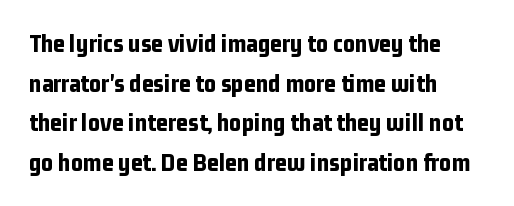
Line spacing here is normal. Words float on clear page, feet unadorned. Each glyph is drawn with heavy, bold strokes. There is no visible air inserted between adjacent glyphs. These lines are set flush left with a ragged right edge. This is roman type, the default non-slanted kind.
